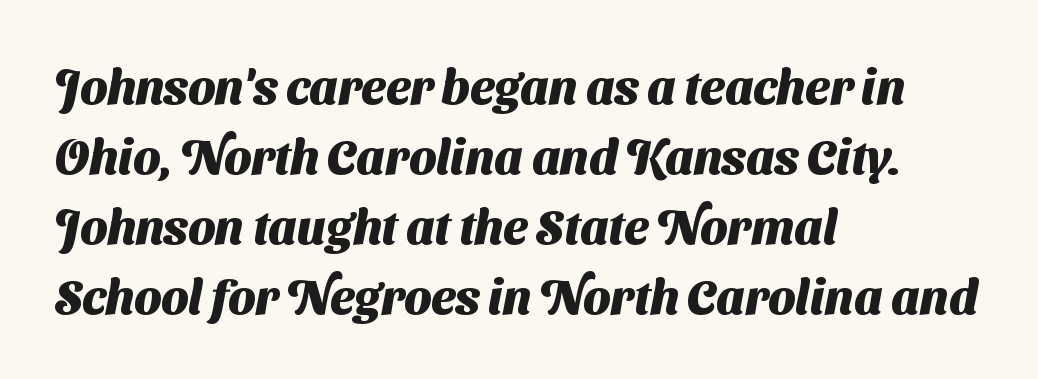
The paragraph shown leans on its left margin. The letters are bold, with thick, heavy strokes. No feet cap the strokes, marking this as sans-serif type. Horizontal bands of white between lines are of average thickness. Characters follow at the spacing the type designer built in.
